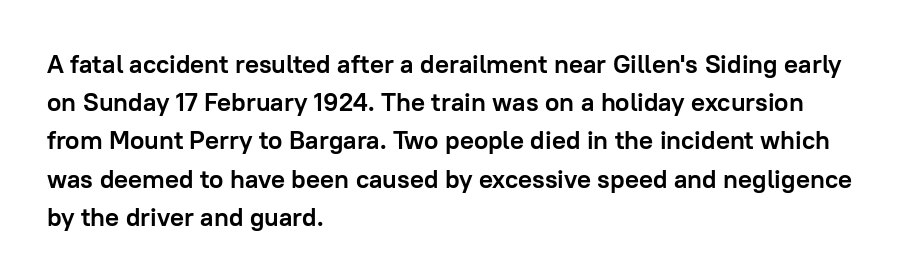
The image shows 26 px bold type, upright; set left-aligned, normal line spacing (1.47x), normal letter spacing, not underlined.
